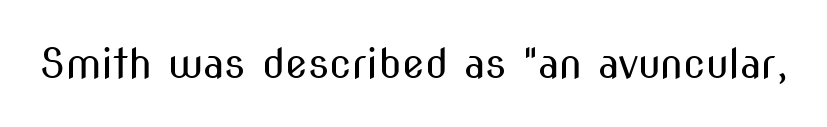
Q: Is the text bold? A: No.
Q: Is the text italic (slanted)? A: No, it is upright.
Q: Is the typeface a serif or a sans-serif typeface? A: Sans-serif.
Q: Is the text underlined? A: No.
Q: Is the spacing between letters normal or unusually wide? A: Normal.
Q: Width (condensed, normal, or wide)? A: Condensed.
Q: Stroke contrast? A: Medium.
Q: x-height? A: Medium.
Q: Monospaced? A: No.
